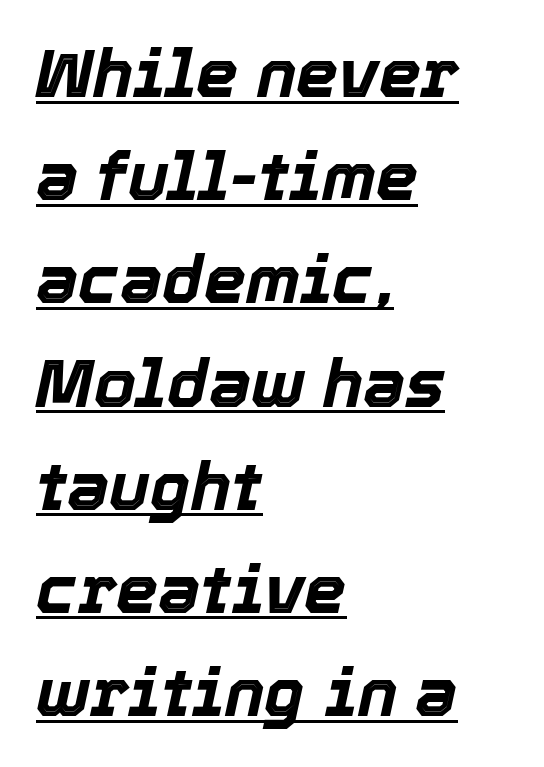
You'd pick this weight for a headline — it's a proper bold. Check the space under the baseline: a stroke is drawn there. Is the type slanted? Yes — the strokes lean at a clear angle. Looks like regular typesetting: each glyph gets only the width it needs. The passage shown stacks its lines at a standard gap. The letterforms sit shoulder to shoulder at normal distance.
